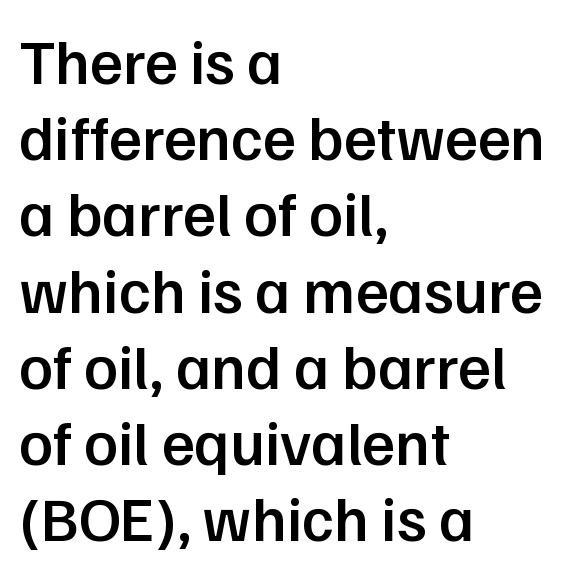
Q: Is the text bold? A: Semi-bold.
Q: Is the text italic (slanted)? A: No, it is upright.
Q: Is the typeface a serif or a sans-serif typeface? A: Sans-serif.
Q: Is the text underlined? A: No.
Q: How is the paragraph aligned? A: Left-aligned.
Q: Is the spacing between letters normal or unusually wide? A: Normal.
Q: Width (condensed, normal, or wide)? A: Normal.
Q: Stroke contrast? A: Low.
Q: x-height? A: Medium.
Q: Monospaced? A: No.
